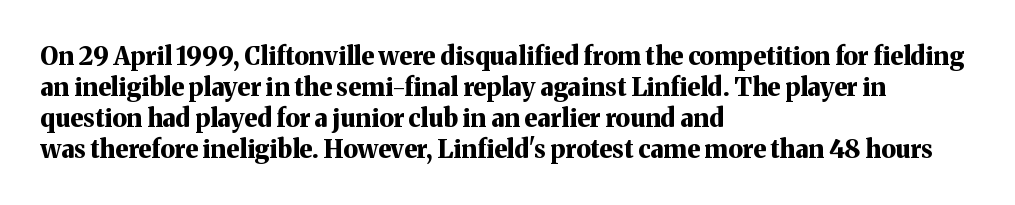
{"italic": "no", "bold": "yes", "underline": "no", "align": "left", "line_spacing_ratio": 1.24, "letter_spacing": "normal", "letter_spacing_em": 0.0, "glyph_px": 25}
